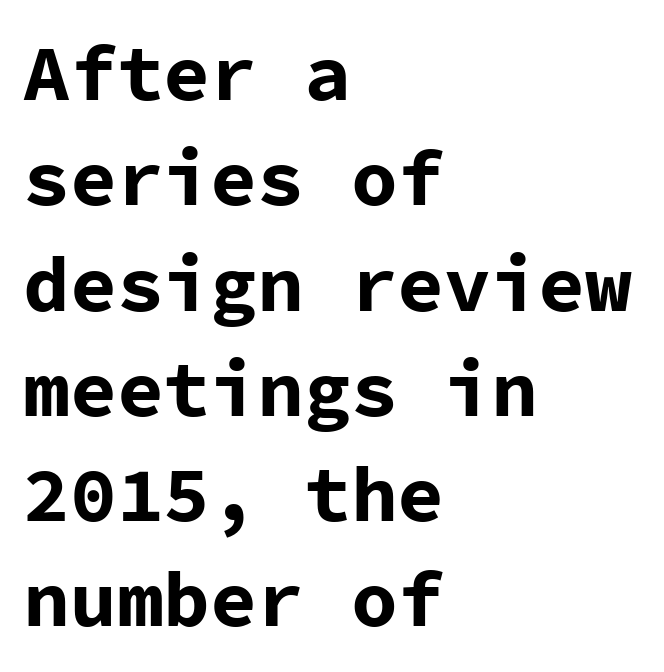
Q: Is the text bold? A: Yes.
Q: Is the text italic (slanted)? A: No, it is upright.
Q: Is the typeface a serif or a sans-serif typeface? A: Sans-serif.
Q: Is the text underlined? A: No.
Q: How is the paragraph aligned? A: Left-aligned.
Q: Is the spacing between letters normal or unusually wide? A: Normal.
Q: Is the spacing between lines tight, normal or loose? A: Normal.
Q: Width (condensed, normal, or wide)? A: Normal.
Q: Stroke contrast? A: Low.
Q: x-height? A: Medium.
Q: Monospaced? A: Yes.
